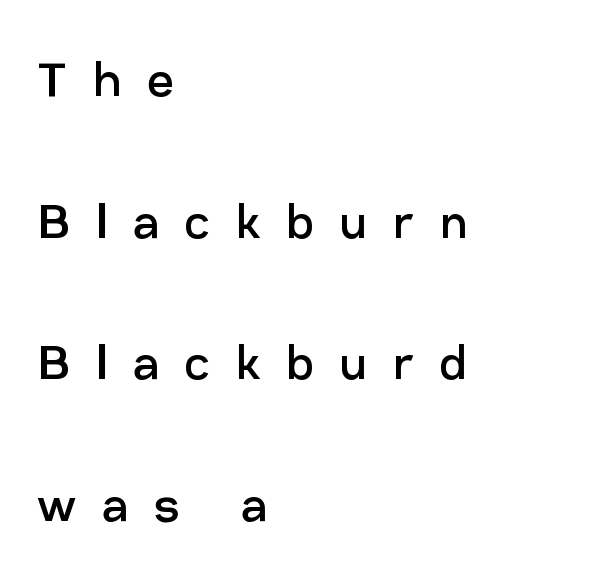
{"serif": "no", "italic": "no", "bold": "no", "weight": "regular", "width": "normal", "stroke_contrast": "low", "x_height": "medium", "monospaced": "no", "underline": "no", "align": "left", "line_spacing": "loose", "line_spacing_ratio": 2.44, "letter_spacing": "wide", "letter_spacing_em": 0.44, "glyph_px": 58}
